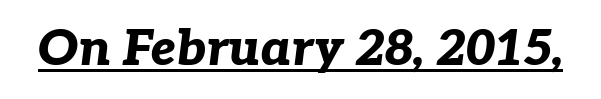
Q: Is the text bold? A: Yes.
Q: Is the text italic (slanted)? A: Yes, it leans right by about 7 degrees.
Q: Is the text underlined? A: Yes.
Q: Is the spacing between letters normal or unusually wide? A: Normal.
Q: Width (condensed, normal, or wide)? A: Normal.
Q: Stroke contrast? A: Low.
Q: x-height? A: Medium.
Q: Monospaced? A: No.
